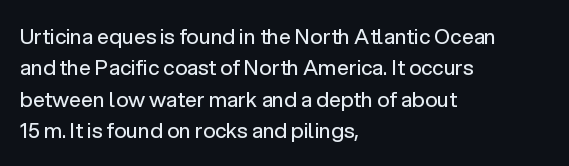
The image shows 21 px text type, upright; set left-aligned, normal line spacing (1.5x), normal letter spacing, not underlined.
